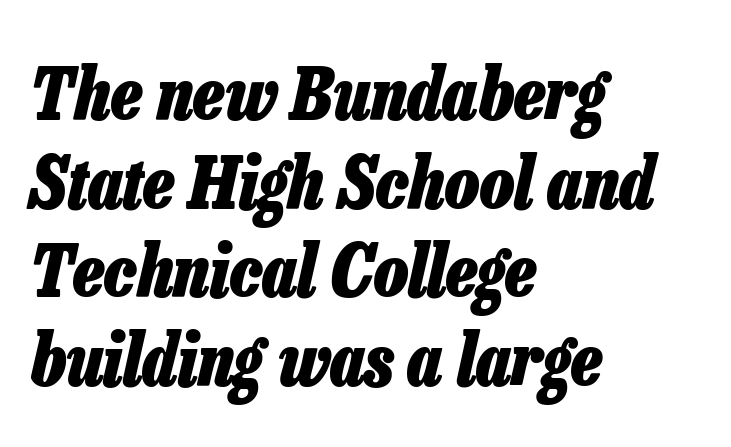
The horizontal fit of the characters is conventional and even. The face used here has a pronounced slope to its letters. Horizontally, the lines are justified to the leading edge only. This is heavy type, rendered in bold.
